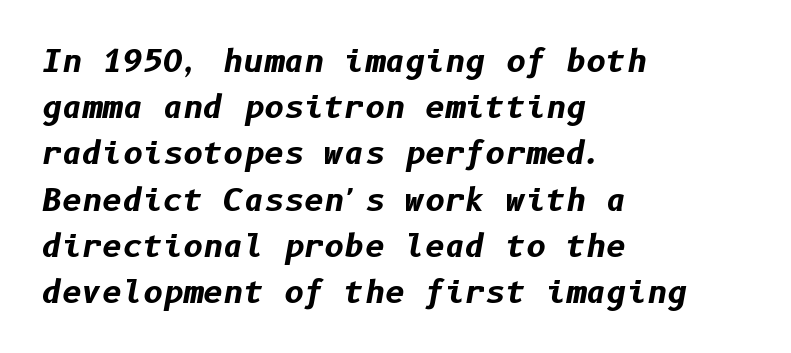
The image shows 31 px bold type, italic (leaning right); set left-aligned, normal line spacing (1.49x), normal letter spacing, not underlined; low stroke contrast and a medium x-height.
